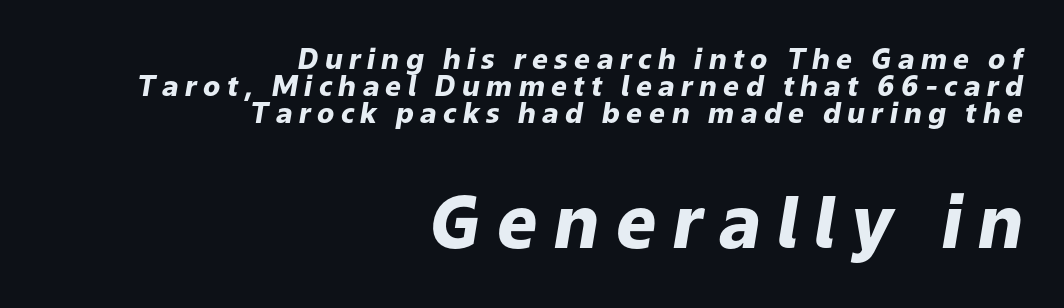
The typography opts for an oblique posture over an upright one. Varying glyph widths throughout — classic text-font behaviour. If you squint, the bottom block still reads clearly — it's the larger of the two. A dark, heavy texture on the line: the type is bold. If you drew a ruler down the right edge, every line would touch it.
